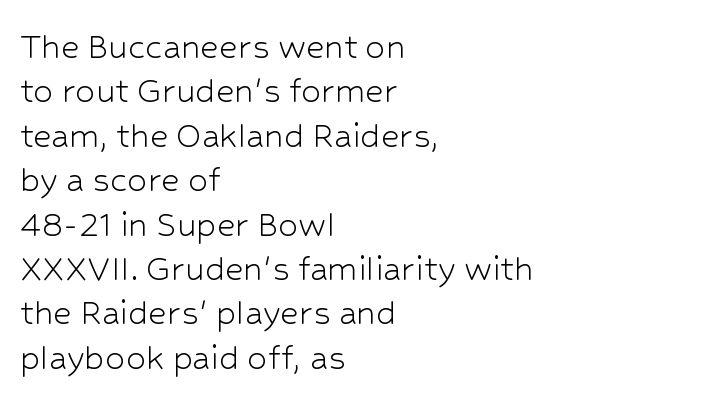
{"serif": "no", "italic": "no", "bold": "no", "weight": "light", "width": "normal", "stroke_contrast": "low", "x_height": "medium", "monospaced": "no", "underline": "no", "align": "left", "line_spacing": "tight", "line_spacing_ratio": 1.11, "letter_spacing": "normal", "letter_spacing_em": 0.0, "glyph_px": 40}
